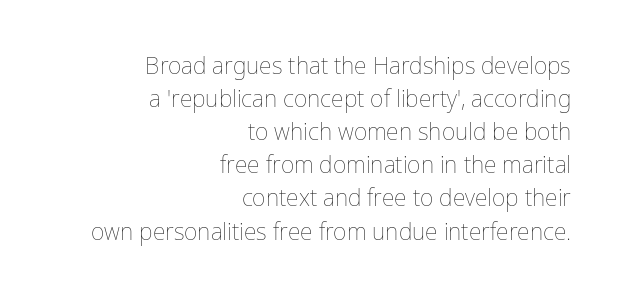
The image shows 23 px text type, upright; set right-aligned, normal line spacing (1.44x), normal letter spacing, not underlined.
